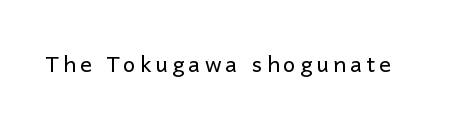
Q: Is the text bold? A: No.
Q: Is the text italic (slanted)? A: No, it is upright.
Q: Is the text underlined? A: No.
